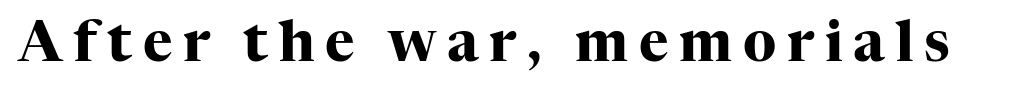
The characters look thick and weighty, a clear bold. The space directly below the letters is spotless. The axis of the letterforms is exactly vertical. Is this a fixed-width face? No — the glyphs have proportional, varying widths. The text was rendered using a seriffed face with decorative stroke endings.
